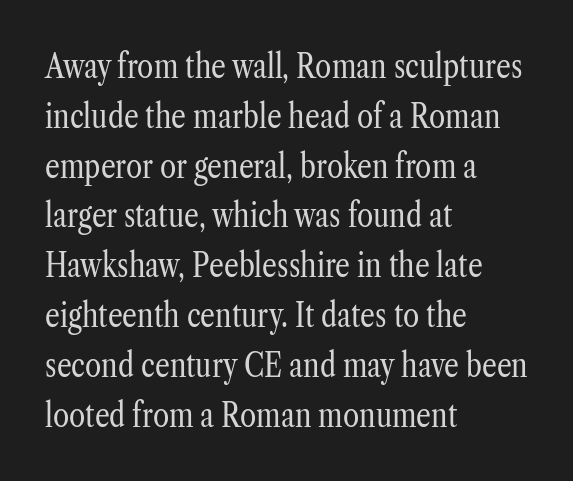
This rendering features lettering with no underline. Rendered with straight, roman letterforms. What stands out about the letter spacing? Nothing — it is the standard amount. The letters carry serifs — small finishing strokes at the ends of their stems. Letters have the restrained weight of plain body copy at most. Alignment: flush left.
